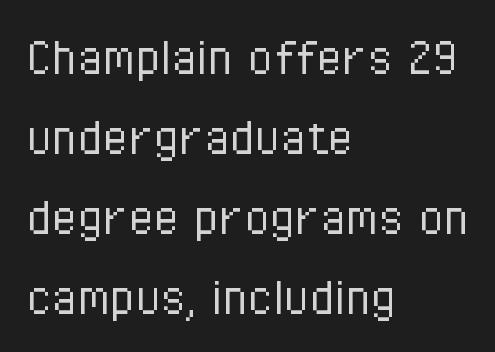
Q: Is the text bold? A: No.
Q: Is the text italic (slanted)? A: No, it is upright.
Q: Is the typeface a serif or a sans-serif typeface? A: Sans-serif.
Q: Is the text underlined? A: No.
Q: How is the paragraph aligned? A: Left-aligned.
Q: Is the spacing between letters normal or unusually wide? A: Normal.
Q: Is the spacing between lines tight, normal or loose? A: Normal.
Q: Width (condensed, normal, or wide)? A: Condensed.
Q: Stroke contrast? A: Low.
Q: x-height? A: Medium.
Q: Monospaced? A: No.
